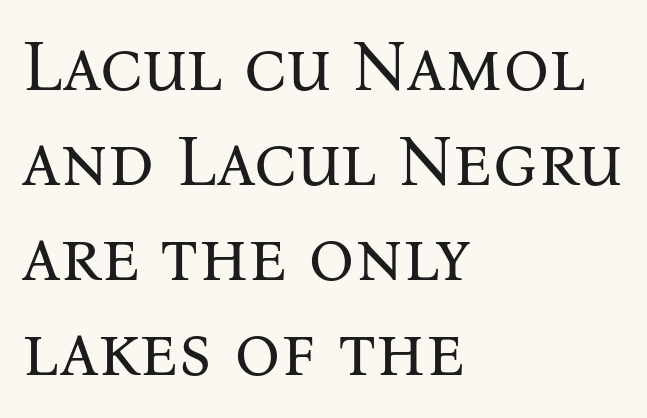
Q: Is the text bold? A: No.
Q: Is the text italic (slanted)? A: No, it is upright.
Q: Is the typeface a serif or a sans-serif typeface? A: Serif.
Q: Is the text underlined? A: No.
Q: How is the paragraph aligned? A: Left-aligned.
Q: Is the spacing between letters normal or unusually wide? A: Normal.
Q: Is the spacing between lines tight, normal or loose? A: Normal.
Q: Width (condensed, normal, or wide)? A: Normal.
Q: Stroke contrast? A: Medium.
Q: x-height? A: Medium.
Q: Monospaced? A: No.
